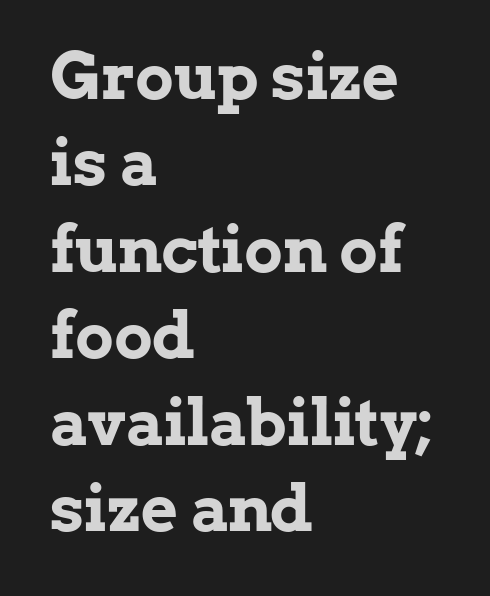
{"serif": "yes", "italic": "no", "bold": "yes", "weight": "bold", "width": "normal", "stroke_contrast": "low", "x_height": "medium", "monospaced": "no", "underline": "no", "align": "left", "line_spacing": "normal", "line_spacing_ratio": 1.35, "letter_spacing": "normal", "letter_spacing_em": 0.0, "glyph_px": 64}
